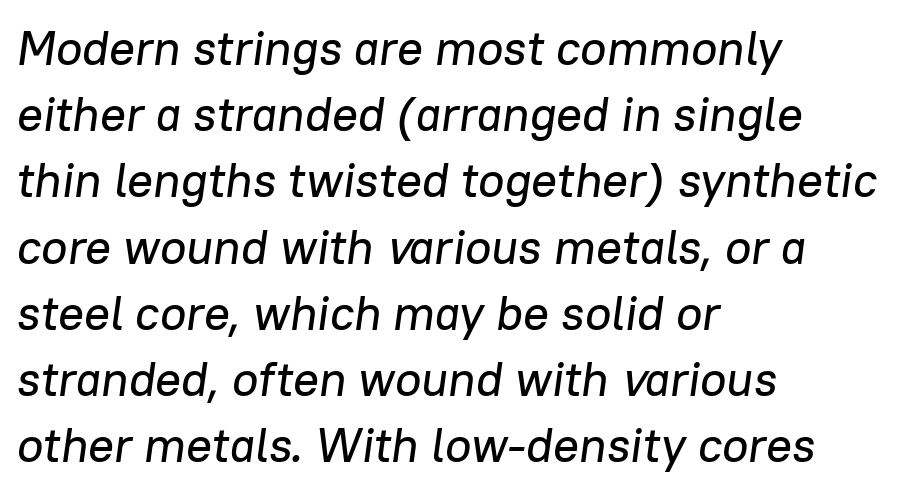
{"italic": "yes", "lean": "right", "slant_degrees": 8, "width": "normal", "stroke_contrast": "low", "x_height": "medium", "monospaced": "no", "underline": "no", "align": "left", "line_spacing": "normal", "line_spacing_ratio": 1.38, "letter_spacing": "normal", "letter_spacing_em": 0.0, "glyph_px": 48}
